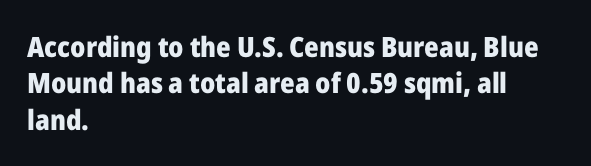
Q: Is the text bold? A: Yes.
Q: Is the text italic (slanted)? A: No, it is upright.
Q: Is the typeface a serif or a sans-serif typeface? A: Sans-serif.
Q: Is the text underlined? A: No.
Q: How is the paragraph aligned? A: Left-aligned.
Q: Is the spacing between letters normal or unusually wide? A: Normal.
Q: Is the spacing between lines tight, normal or loose? A: Normal.
Q: Width (condensed, normal, or wide)? A: Normal.
Q: Stroke contrast? A: Low.
Q: x-height? A: Medium.
Q: Monospaced? A: No.
